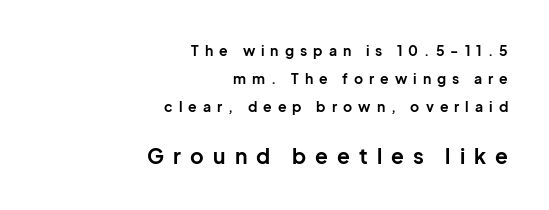
Characters follow at a spacing far wider than the type designer built in. Descenders hang freely into open space. These lines stack with their right ends in a neat column. Heavy, bold letterforms.
